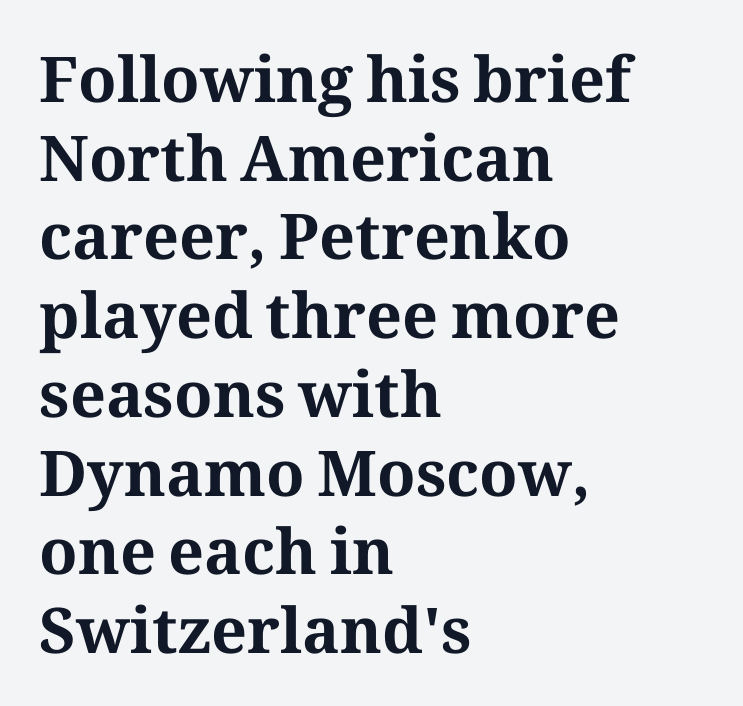
The horizontal fit of the characters is conventional and even. The compositor pushed each line to the left boundary. Here the designer chose a conventional face with non-uniform glyph widths. Regarding leading, the lines here are spaced in the standard way. I'd call this a serif setting — the letters wear small feet.
